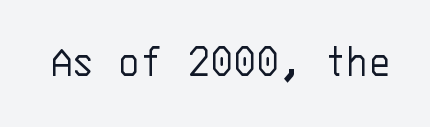
Inter-character spacing is left at the font's built-in metrics. The weight tops out at a normal text grade. This rendering employs a face without finishing strokes, i.e., a sans-serif. Each letter, wide or thin by design, is forced into the same width here.
